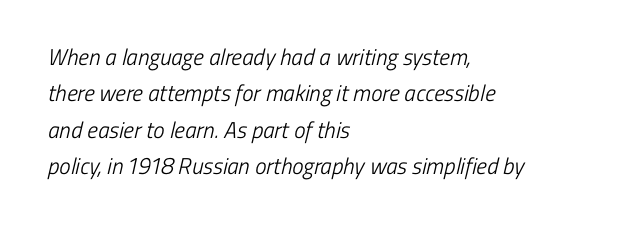
The image shows 23 px text type; set left-aligned, normal line spacing (1.58x), normal letter spacing, not underlined.
